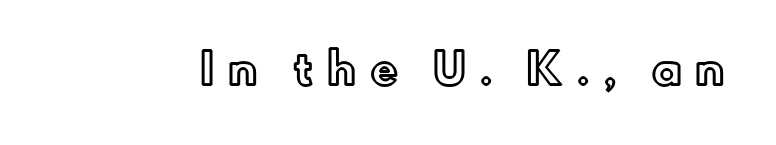
The image shows 42 px text type, upright; set unusually wide letter spacing (+0.33 em), not underlined; a small x-height.
